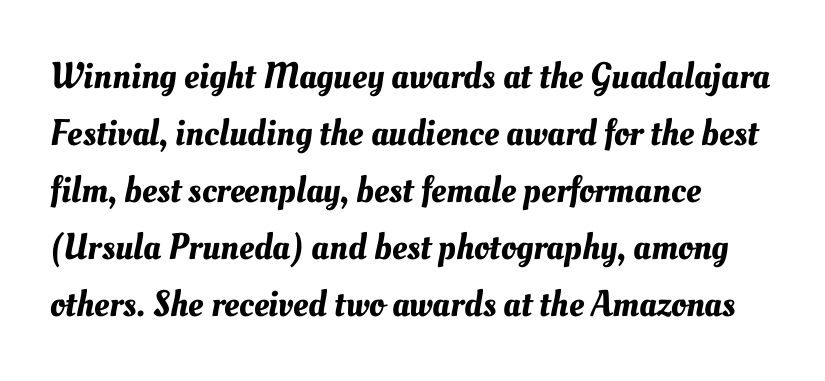
Students, observe: this is what conventionally led text looks like. The horizontal fit of the characters is conventional and even. Think of a printed novel: that variable character pitch is what you see here. Only glyphs here, with clear space below each row. Caption: multi-line text, flush left, ragged right.
